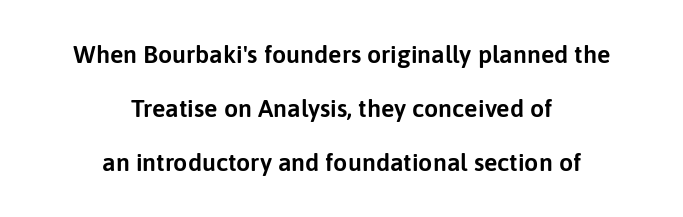
Q: Is the text italic (slanted)? A: No, it is upright.
Q: Is the text underlined? A: No.
Q: How is the paragraph aligned? A: Centered.
Q: Is the spacing between letters normal or unusually wide? A: Normal.
Q: Is the spacing between lines tight, normal or loose? A: Loose.
